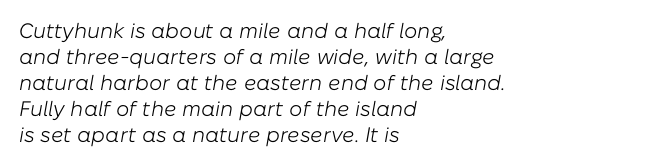
The image shows 21 px text type, italic (leaning right); set left-aligned, line spacing 1.24x, normal letter spacing, not underlined.
